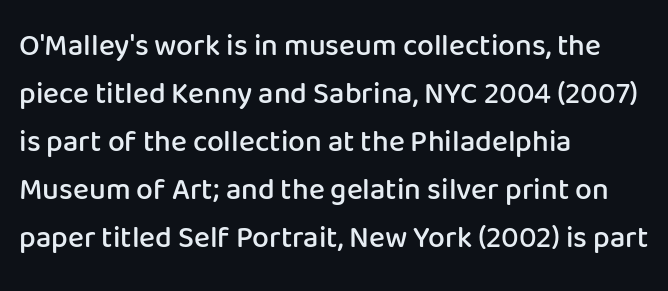
Q: Is the text bold? A: Semi-bold.
Q: Is the text italic (slanted)? A: No, it is upright.
Q: Is the typeface a serif or a sans-serif typeface? A: Sans-serif.
Q: Is the text underlined? A: No.
Q: How is the paragraph aligned? A: Left-aligned.
Q: Is the spacing between letters normal or unusually wide? A: Normal.
Q: Is the spacing between lines tight, normal or loose? A: Normal.
Q: Width (condensed, normal, or wide)? A: Normal.
Q: Stroke contrast? A: Low.
Q: x-height? A: Medium.
Q: Monospaced? A: No.
